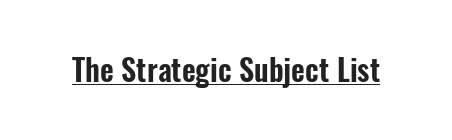
The image shows 30 px condensed sans-serif type, upright; set normal letter spacing, underlined; low stroke contrast and a medium x-height.
